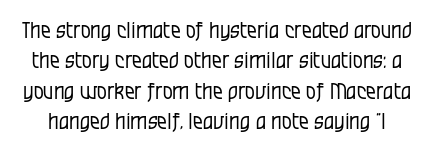
The image shows 22 px text type, upright; set normal line spacing (1.38x), normal letter spacing, not underlined.
